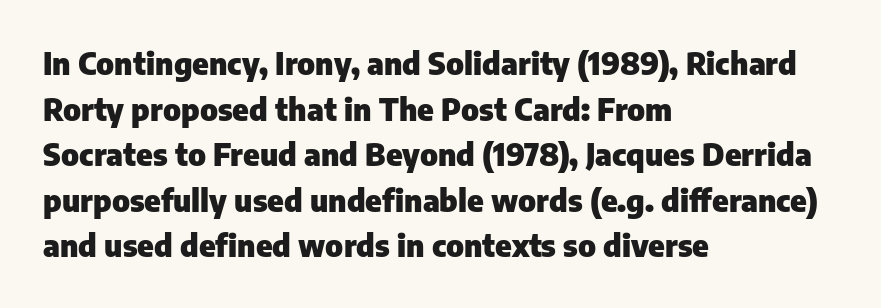
Q: Is the text bold? A: Yes.
Q: Is the text italic (slanted)? A: No, it is upright.
Q: Is the typeface a serif or a sans-serif typeface? A: Sans-serif.
Q: Is the text underlined? A: No.
Q: How is the paragraph aligned? A: Left-aligned.
Q: Is the spacing between letters normal or unusually wide? A: Normal.
Q: Is the spacing between lines tight, normal or loose? A: Normal.
Q: Width (condensed, normal, or wide)? A: Normal.
Q: Stroke contrast? A: Low.
Q: x-height? A: Medium.
Q: Monospaced? A: No.
